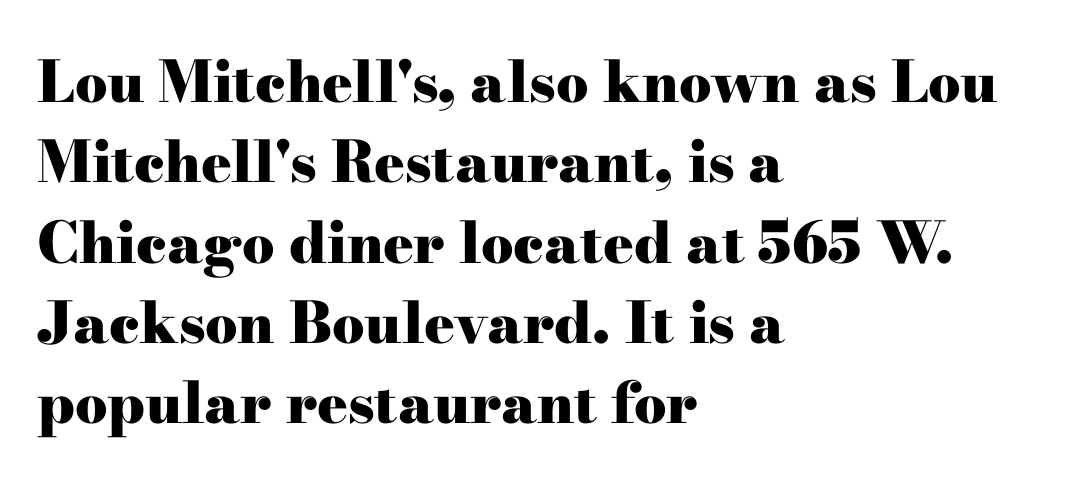
Q: Is the text bold? A: Yes.
Q: Is the text italic (slanted)? A: No, it is upright.
Q: Is the typeface a serif or a sans-serif typeface? A: Serif.
Q: Is the text underlined? A: No.
Q: How is the paragraph aligned? A: Left-aligned.
Q: Is the spacing between letters normal or unusually wide? A: Normal.
Q: Is the spacing between lines tight, normal or loose? A: Normal.
Q: Width (condensed, normal, or wide)? A: Wide.
Q: Stroke contrast? A: High.
Q: x-height? A: Small.
Q: Monospaced? A: No.
